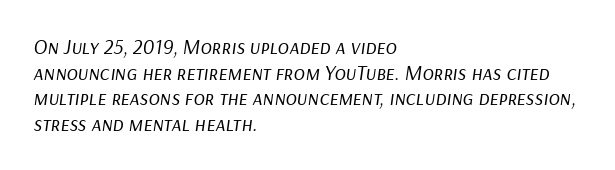
{"italic": "yes", "lean": "right", "slant_degrees": 9, "bold": "no", "underline": "no", "align": "left", "line_spacing_ratio": 1.22, "letter_spacing": "normal", "letter_spacing_em": 0.0, "glyph_px": 21}
